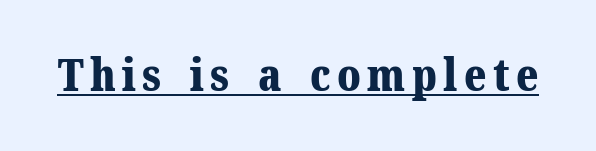
{"serif": "yes", "italic": "no", "bold": "yes", "weight": "bold", "width": "normal", "stroke_contrast": "medium", "x_height": "medium", "monospaced": "no", "underline": "yes", "glyph_px": 45}
